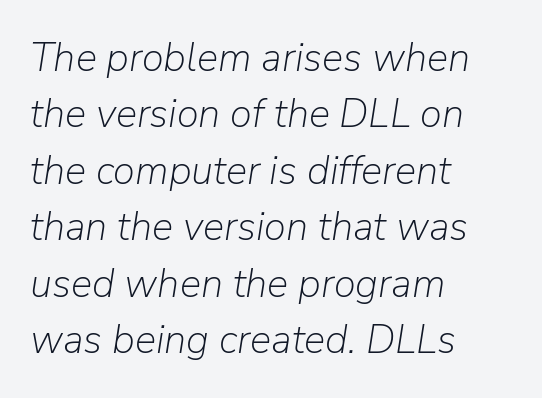
{"italic": "yes", "lean": "right", "slant_degrees": 9, "bold": "no", "weight": "light", "width": "normal", "stroke_contrast": "low", "x_height": "medium", "monospaced": "no", "underline": "no", "align": "left", "line_spacing": "normal", "line_spacing_ratio": 1.41, "letter_spacing": "normal", "letter_spacing_em": 0.0, "glyph_px": 40}
